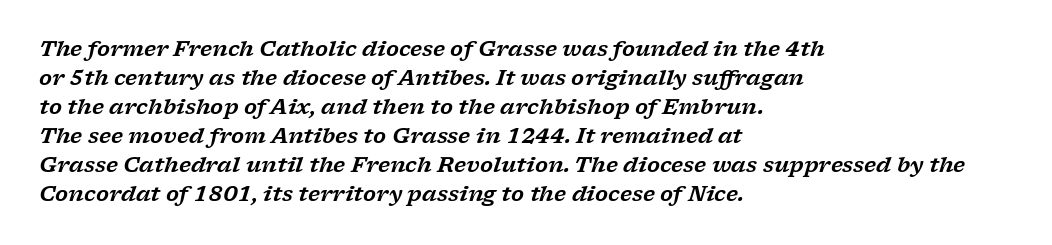
Q: Is the text italic (slanted)? A: Yes, it leans right by about 17 degrees.
Q: Is the text underlined? A: No.
Q: How is the paragraph aligned? A: Left-aligned.
Q: Is the spacing between letters normal or unusually wide? A: Normal.
Q: Is the spacing between lines tight, normal or loose? A: Normal.
